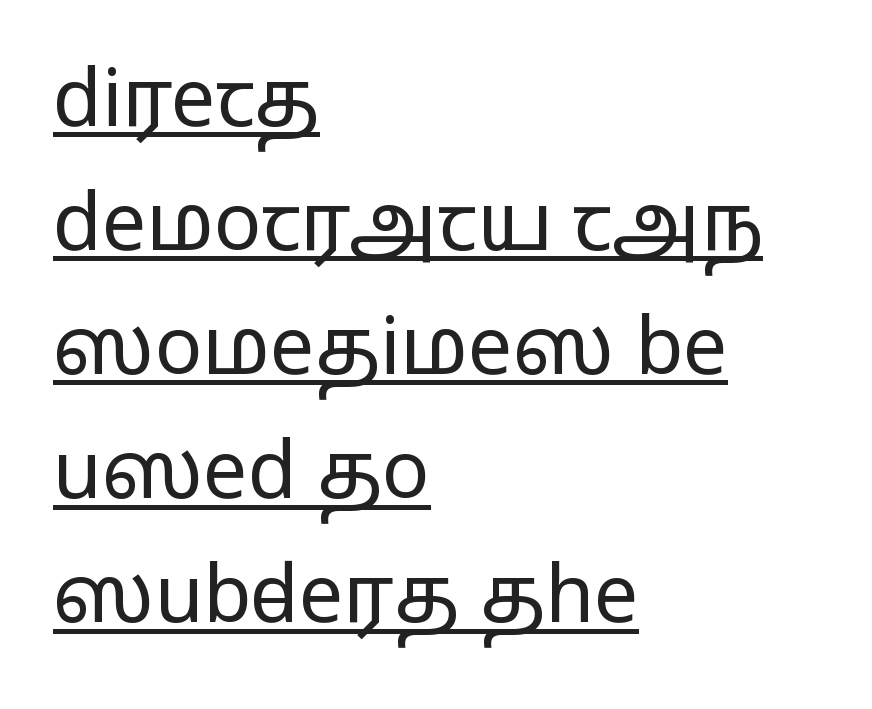
The image shows 79 px regular-weight, wide sans-serif type, upright; set left-aligned, normal line spacing (1.57x), normal letter spacing, underlined; low stroke contrast and a medium x-height.
